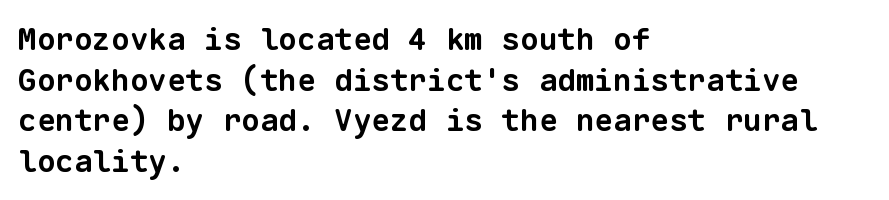
Q: Is the text bold? A: Yes.
Q: Is the typeface a serif or a sans-serif typeface? A: Sans-serif.
Q: Is the text underlined? A: No.
Q: How is the paragraph aligned? A: Left-aligned.
Q: Is the spacing between letters normal or unusually wide? A: Normal.
Q: Is the spacing between lines tight, normal or loose? A: Normal.
Q: Width (condensed, normal, or wide)? A: Normal.
Q: Stroke contrast? A: Low.
Q: x-height? A: Medium.
Q: Monospaced? A: Yes.
